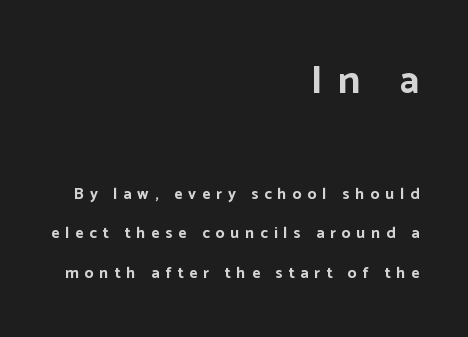
Q: Is the text bold? A: Yes.
Q: Is the text italic (slanted)? A: No, it is upright.
Q: Is the typeface a serif or a sans-serif typeface? A: Sans-serif.
Q: Is the text underlined? A: No.
Q: How is the paragraph aligned? A: Right-aligned.
Q: Is the spacing between letters normal or unusually wide? A: Unusually wide.
Q: Is the spacing between lines tight, normal or loose? A: Loose.
Q: Which block of text is set in a larger size, the first (top) or the second (bottom)? A: The first (top) one.
Q: Width (condensed, normal, or wide)? A: Normal.
Q: Stroke contrast? A: Low.
Q: x-height? A: Medium.
Q: Monospaced? A: No.
